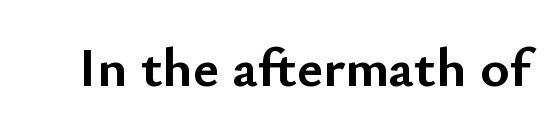
Q: Is the text bold? A: Yes.
Q: Is the text italic (slanted)? A: No, it is upright.
Q: Is the typeface a serif or a sans-serif typeface? A: Sans-serif.
Q: Is the text underlined? A: No.
Q: Is the spacing between letters normal or unusually wide? A: Normal.
Q: Width (condensed, normal, or wide)? A: Normal.
Q: Stroke contrast? A: Low.
Q: x-height? A: Small.
Q: Monospaced? A: No.
